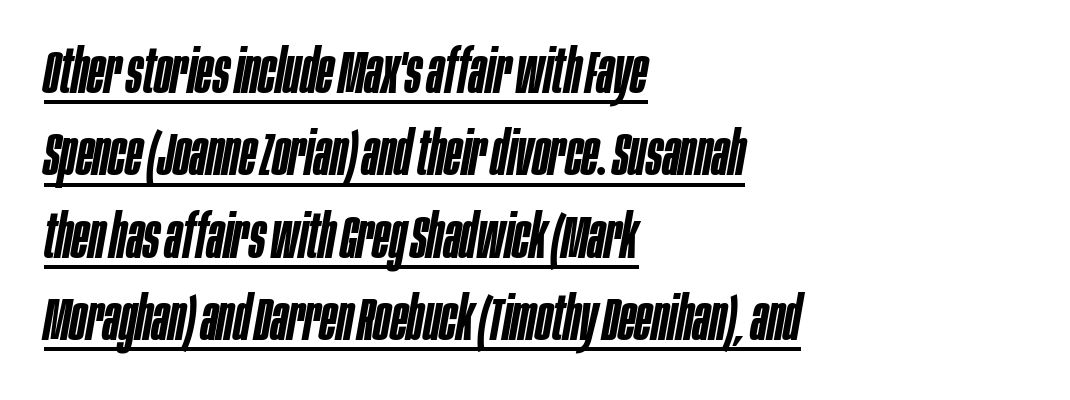
Q: Is the text bold? A: Semi-bold.
Q: Is the text italic (slanted)? A: Yes, it leans right by about 10 degrees.
Q: Is the text underlined? A: Yes.
Q: How is the paragraph aligned? A: Left-aligned.
Q: Is the spacing between letters normal or unusually wide? A: Normal.
Q: Is the spacing between lines tight, normal or loose? A: Normal.
Q: Width (condensed, normal, or wide)? A: Condensed.
Q: Stroke contrast? A: Low.
Q: x-height? A: Large.
Q: Monospaced? A: No.
